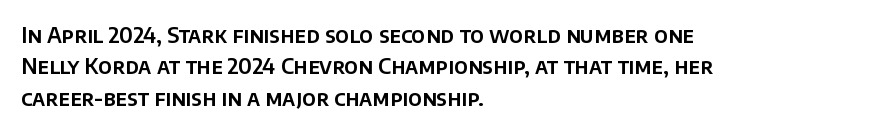
Unmarked baselines from the first word to the last. Every character sits straight up, as roman type does. The lines in this sample share a left origin and differ only in where they stop. Summary of vertical rhythm: regular, with standard interline spacing. Inter-character spacing is left at the font's built-in metrics.
